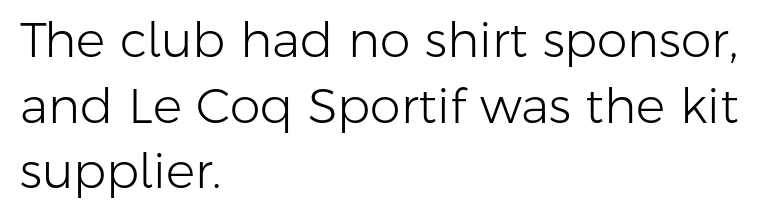
The image shows 49 px light sans-serif type, upright; set left-aligned, normal line spacing (1.34x), normal letter spacing, not underlined; low stroke contrast and a medium x-height.
